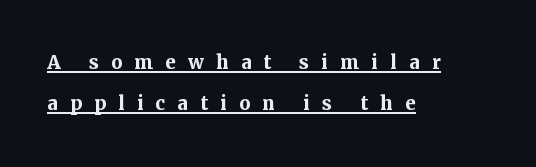
Q: Is the text bold? A: Yes.
Q: Is the text italic (slanted)? A: No, it is upright.
Q: Is the text underlined? A: Yes.
Q: How is the paragraph aligned? A: Left-aligned.
Q: Is the spacing between letters normal or unusually wide? A: Unusually wide.
Q: Is the spacing between lines tight, normal or loose? A: Normal.
